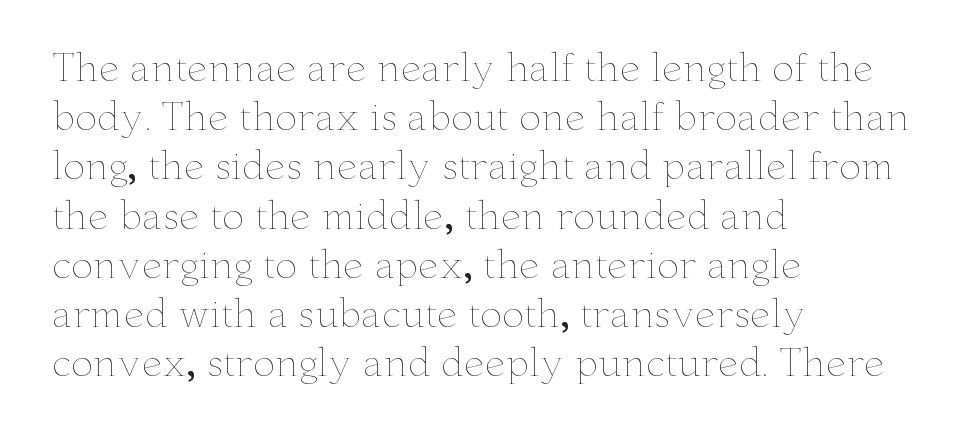
{"italic": "no", "bold": "no", "weight": "thin", "width": "wide", "stroke_contrast": "low", "x_height": "small", "monospaced": "no", "underline": "no", "align": "left", "line_spacing": "normal", "line_spacing_ratio": 1.33, "letter_spacing": "normal", "letter_spacing_em": 0.0, "glyph_px": 37}
